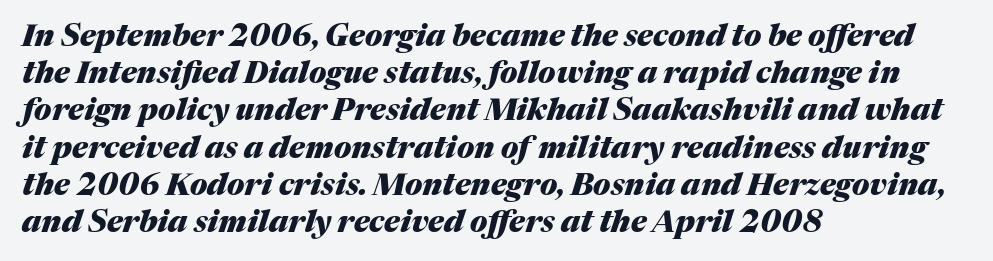
{"italic": "yes", "lean": "right", "slant_degrees": 17, "bold": "yes", "weight": "heavy", "width": "normal", "stroke_contrast": "medium", "x_height": "medium", "monospaced": "no", "underline": "no", "align": "left", "line_spacing_ratio": 1.24, "letter_spacing": "normal", "letter_spacing_em": 0.0, "glyph_px": 30}
